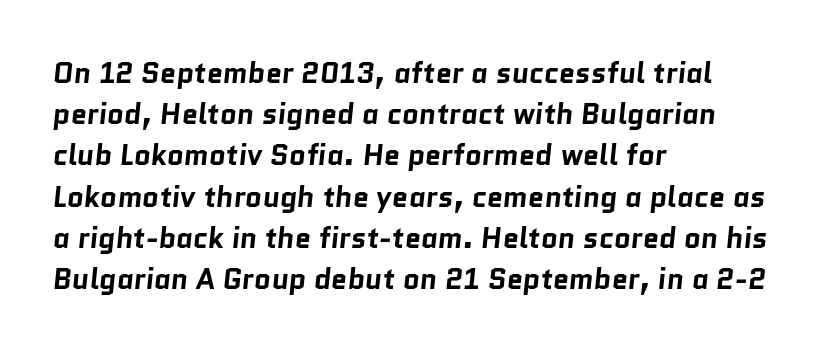
Type without underlining. Note the varied advance widths — an 'i' is clearly narrower than an 'm'. Inter-character spacing is left at the font's built-in metrics. Notice how thick the strokes are: this is what a full bold looks like.
